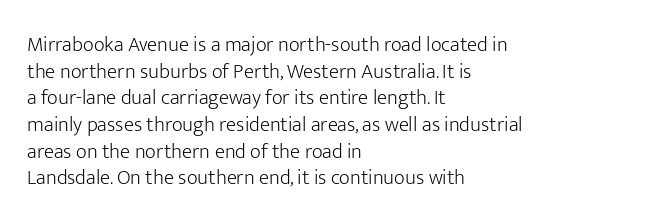
Summary of weight: not heavy and not bold. The vertical gap from one line to the next is medium. The type is set solid horizontally, with unmodified tracking. No italicization has been applied; the sample stays upright. The paragraph shown leans on its left margin. The gap between lines stays unmarked.
